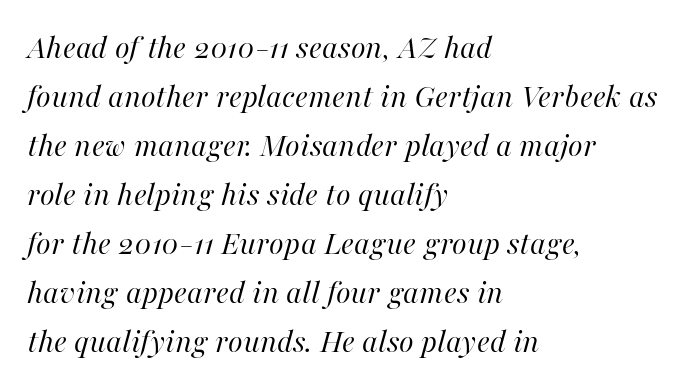
{"italic": "yes", "lean": "right", "slant_degrees": 16, "bold": "no", "weight": "regular", "width": "normal", "stroke_contrast": "high", "x_height": "medium", "monospaced": "no", "underline": "no", "align": "left", "line_spacing": "normal", "line_spacing_ratio": 1.44, "letter_spacing": "normal", "letter_spacing_em": 0.0, "glyph_px": 34}
